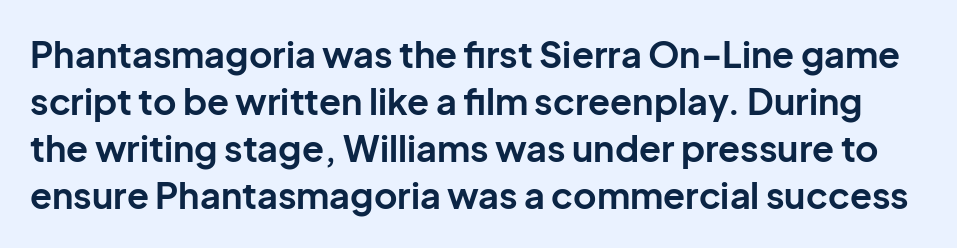
{"serif": "no", "italic": "no", "bold": "yes", "weight": "bold", "width": "normal", "stroke_contrast": "low", "x_height": "medium", "monospaced": "no", "underline": "no", "line_spacing": "normal", "line_spacing_ratio": 1.31, "letter_spacing": "normal", "letter_spacing_em": 0.0, "glyph_px": 36}
